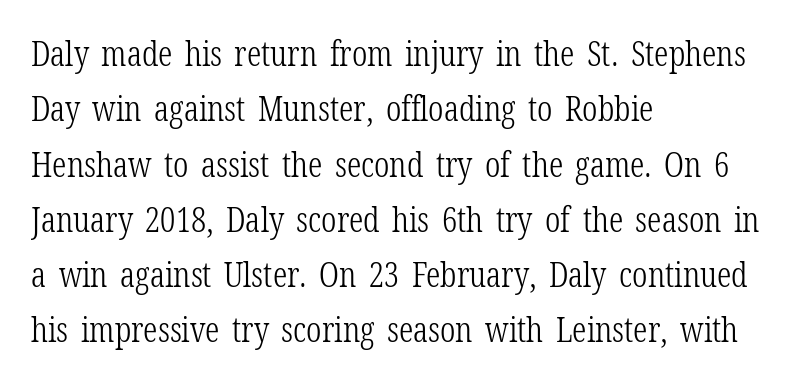
This is the regular roman posture of the typeface. Serif or sans? Serif — the stroke terminals have little feet. Glance below the letters and you will spot only blank space. Notice how the passage keeps a crisp vertical edge on the left only. Spacing between characters is what you'd get straight out of the box. You could not count columns in this text — the font is proportionally spaced.
